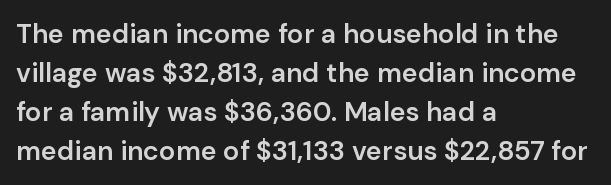
Spacing between characters is what you'd get straight out of the box. The space directly below the letters is spotless. The lines are quadded left. This sample uses an upright cut, with every glyph sitting square on the baseline. Look at the stroke-to-counter ratio: somewhat heavy, a semibold.
